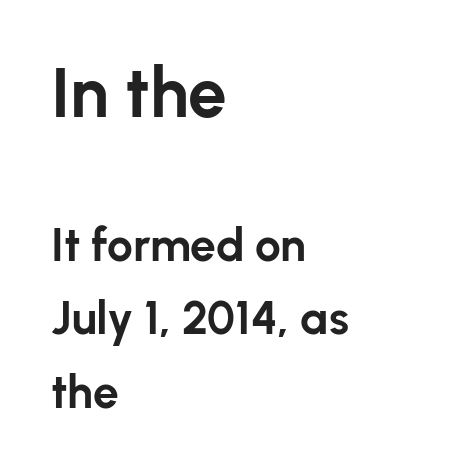
{"serif": "no", "italic": "no", "bold": "yes", "weight": "bold", "width": "normal", "stroke_contrast": "low", "x_height": "medium", "monospaced": "no", "underline": "no", "align": "left", "line_spacing": "normal", "line_spacing_ratio": 1.6, "letter_spacing": "normal", "letter_spacing_em": 0.0, "larger_block": "first", "size_ratio": 1.5, "glyph_px": 69}
